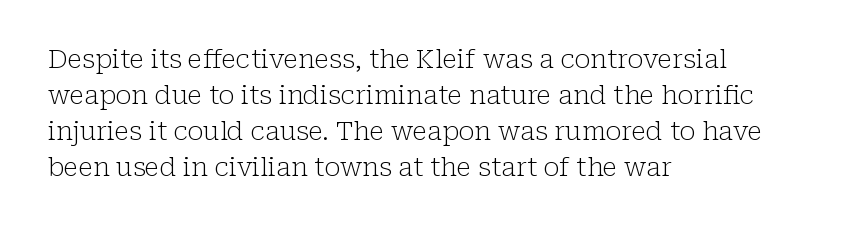
{"italic": "no", "bold": "no", "underline": "no", "align": "left", "line_spacing": "normal", "line_spacing_ratio": 1.38, "letter_spacing": "normal", "letter_spacing_em": 0.0, "glyph_px": 26}
